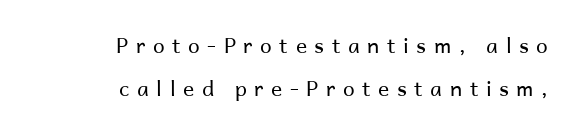
The string is rendered with underlining switched off. Widely set lines give the paragraph a tall, airy silhouette. No chunkiness to these letters — they're not bold. Is the letter spacing exaggerated? Yes — the characters are pushed far apart. This is the regular roman posture of the typeface.
